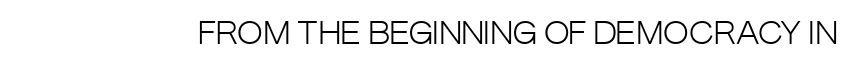
Q: Is the text bold? A: No.
Q: Is the text italic (slanted)? A: No, it is upright.
Q: Is the typeface a serif or a sans-serif typeface? A: Sans-serif.
Q: Is the text underlined? A: No.
Q: Is the spacing between letters normal or unusually wide? A: Normal.
Q: Width (condensed, normal, or wide)? A: Condensed.
Q: Stroke contrast? A: Low.
Q: x-height? A: Large.
Q: Monospaced? A: No.
